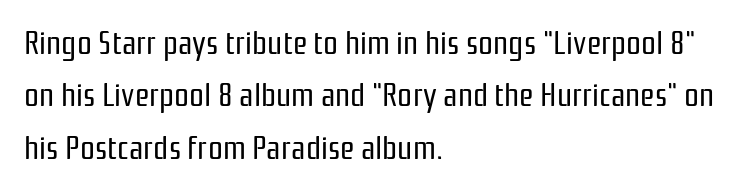
The image shows 33 px regular-weight, condensed sans-serif type, upright; set left-aligned, normal line spacing (1.59x), normal letter spacing, not underlined; low stroke contrast and a medium x-height.
